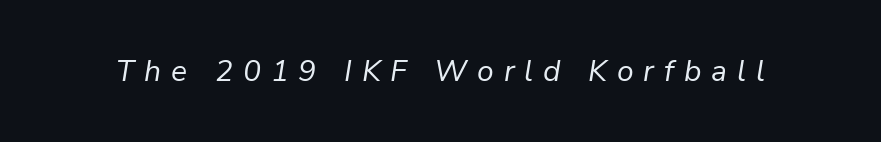
The image shows 30 px regular-weight type, italic (leaning right); set unusually wide letter spacing (+0.33 em), not underlined; low stroke contrast and a medium x-height.
